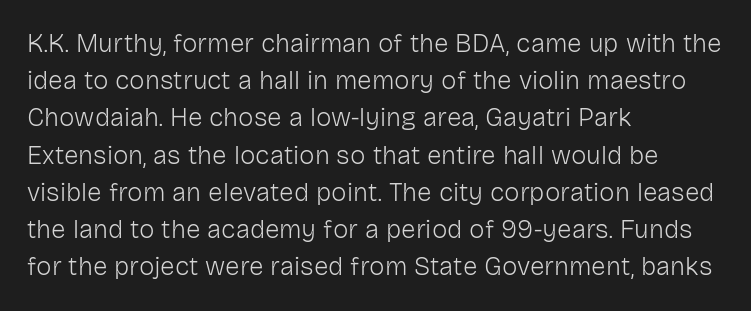
The rendering anchors every line to the left-hand side. A clean baseline with only descenders dipping below it. No chunkiness to these letters — they're not bold. Leading matches the norm, producing a regular column. Ascenders rise straight up at ninety degrees. Nobody touched the tracking dial on this one.
